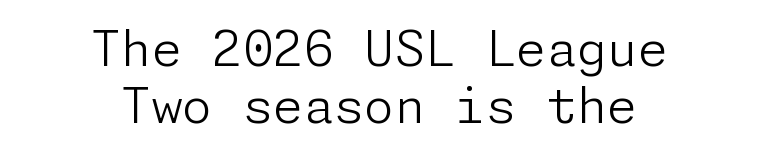
The image shows 49 px light sans-serif type, upright; set centered, line spacing 1.17x, normal letter spacing, not underlined; low stroke contrast and a medium x-height.
